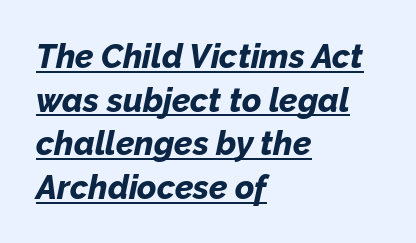
{"italic": "yes", "lean": "right", "slant_degrees": 12, "bold": "yes", "weight": "bold", "width": "normal", "stroke_contrast": "low", "x_height": "medium", "monospaced": "no", "underline": "yes", "align": "left", "line_spacing": "normal", "line_spacing_ratio": 1.32, "letter_spacing": "normal", "letter_spacing_em": 0.0, "glyph_px": 33}
